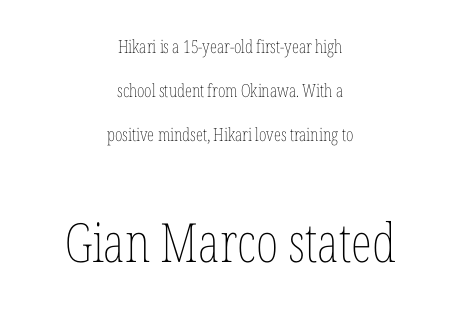
{"italic": "no", "bold": "no", "weight": "thin", "width": "condensed", "stroke_contrast": "low", "x_height": "medium", "monospaced": "no", "underline": "no", "align": "center", "line_spacing": "loose", "line_spacing_ratio": 2.44, "letter_spacing": "normal", "letter_spacing_em": 0.0, "larger_block": "second", "size_ratio": 3.0, "glyph_px": 54}
